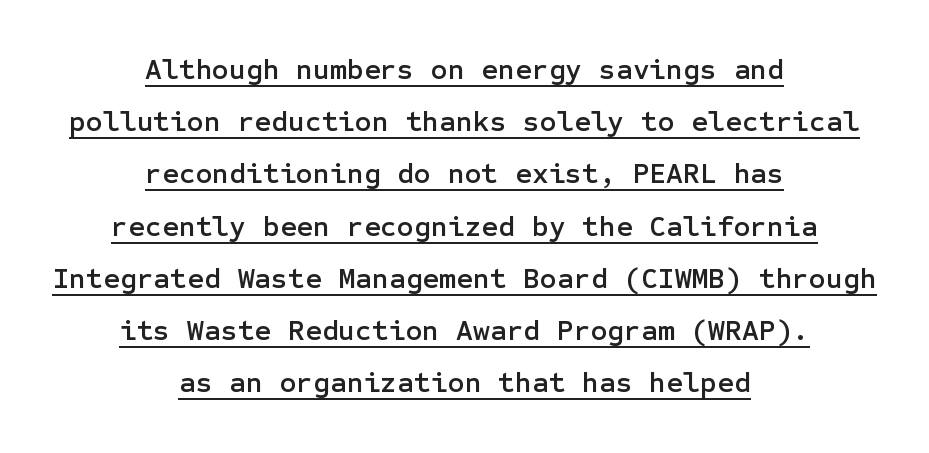
The image shows 29 px sans-serif type, upright; set centered, line spacing 1.8x, normal letter spacing, underlined; low stroke contrast and a medium x-height.
